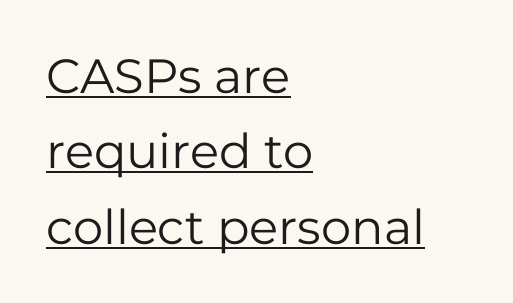
The cut favours lightness, reaching ordinary text weight at its darkest. This rendering features underlined lettering. The letters sit at their default tracking, neither squeezed nor spread. Line spacing here is normal.
